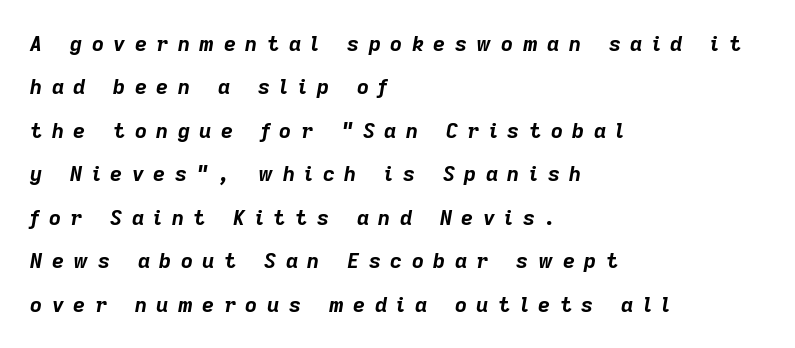
Q: Is the text bold? A: Yes.
Q: Is the text italic (slanted)? A: Yes, it leans right by about 9 degrees.
Q: Is the text underlined? A: No.
Q: How is the paragraph aligned? A: Left-aligned.
Q: Is the spacing between letters normal or unusually wide? A: Unusually wide.
Q: Is the spacing between lines tight, normal or loose? A: Loose.
